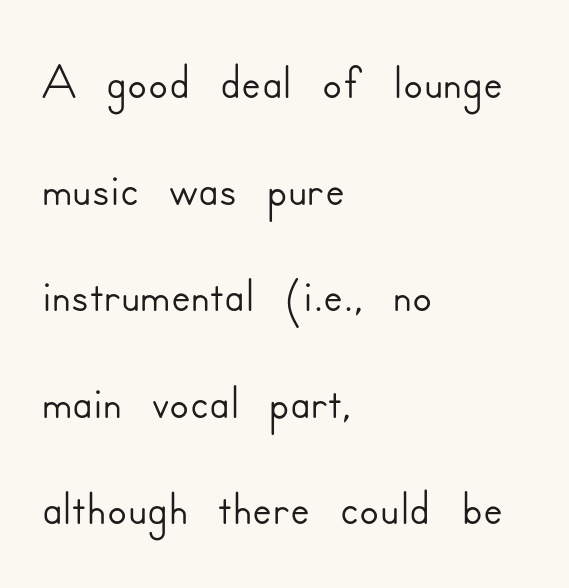
Q: Is the text italic (slanted)? A: No, it is upright.
Q: Is the typeface a serif or a sans-serif typeface? A: Sans-serif.
Q: Is the text underlined? A: No.
Q: How is the paragraph aligned? A: Left-aligned.
Q: Is the spacing between letters normal or unusually wide? A: Normal.
Q: Is the spacing between lines tight, normal or loose? A: Normal.
Q: Width (condensed, normal, or wide)? A: Normal.
Q: Stroke contrast? A: Low.
Q: x-height? A: Small.
Q: Monospaced? A: No.
